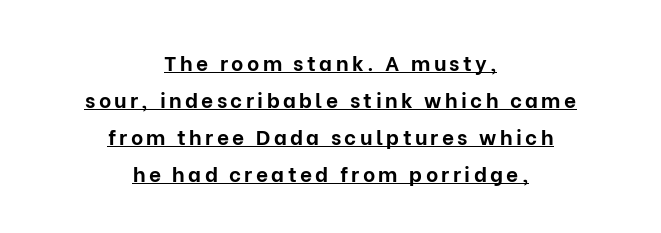
{"italic": "no", "bold": "yes", "underline": "yes", "align": "center", "line_spacing_ratio": 1.76, "glyph_px": 21}
